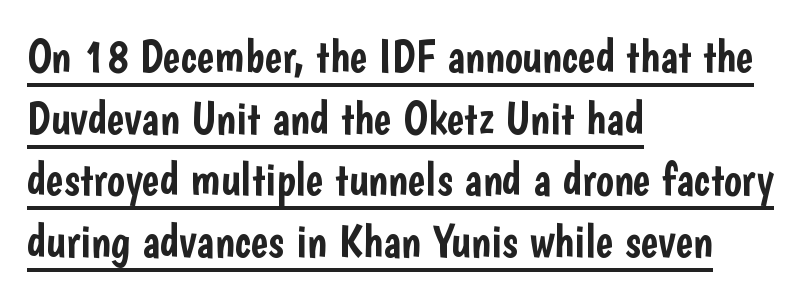
The image shows 47 px condensed sans-serif type, upright; set left-aligned, normal line spacing (1.31x), normal letter spacing, underlined; low stroke contrast and a medium x-height.
